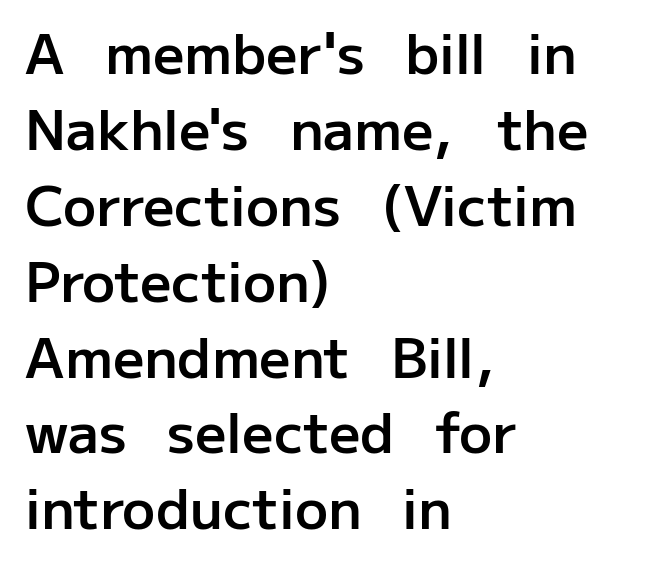
The lettering stays uniformly vertical, giving the passage a roman look. Notice how the passage keeps a crisp vertical edge on the left only. Default kerning and tracking; the words read as compact shapes. The passage shown stacks its lines at a standard gap. Note the varied advance widths — an 'i' is clearly narrower than an 'm'. Descenders hang freely into open space.
